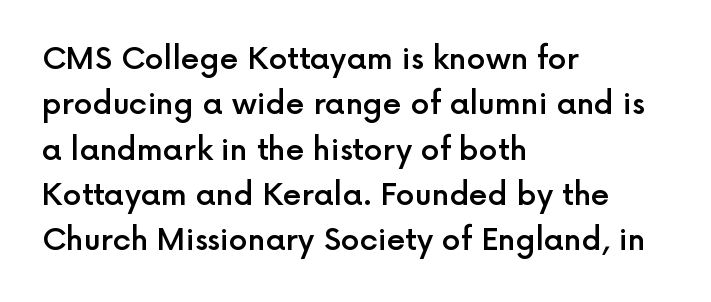
Every stem runs plumb, perpendicular to the baseline. Underline: absent. The glyphs in this specimen are sans serif. Stroke thickness is moderately raised; the sample reads as semibold.
